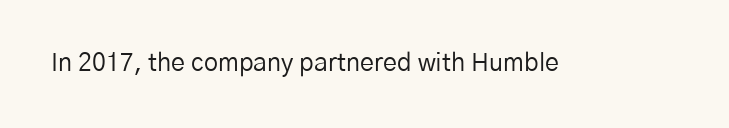
The rendering keeps characters at their native spacing. The font sits on the lighter half of the weight spectrum, regular included. Quick note: underline off. Is there any slant? The stems are plumb.
